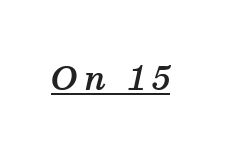
Q: Is the text bold? A: Semi-bold.
Q: Is the text italic (slanted)? A: Yes, it leans right by about 13 degrees.
Q: Is the typeface a serif or a sans-serif typeface? A: Serif.
Q: Is the text underlined? A: Yes.
Q: Is the spacing between letters normal or unusually wide? A: Unusually wide.
Q: Width (condensed, normal, or wide)? A: Normal.
Q: Stroke contrast? A: Medium.
Q: x-height? A: Medium.
Q: Monospaced? A: No.
